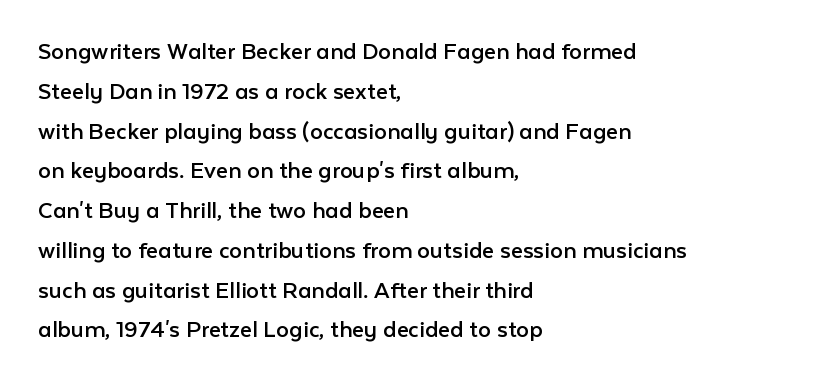
Q: Is the text bold? A: No.
Q: Is the text italic (slanted)? A: No, it is upright.
Q: Is the text underlined? A: No.
Q: How is the paragraph aligned? A: Left-aligned.
Q: Is the spacing between letters normal or unusually wide? A: Normal.
Q: Is the spacing between lines tight, normal or loose? A: Normal.
